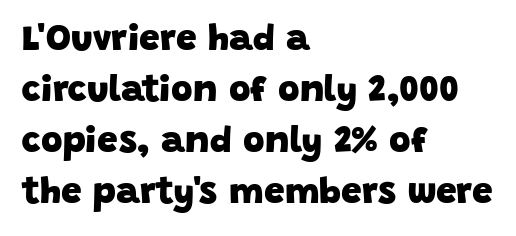
Its strokes are broad and dark, the hallmark of bold type. The zone under the glyphs is completely vacant. This rendering uses left alignment, leaving the right contour irregular. Normally led — the rows are evenly, conventionally spaced. Nope, no serifs anywhere on these letters. The face used here is proportionally spaced, like ordinary book or web type.
